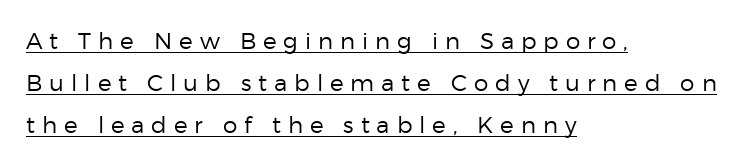
The image shows 23 px text type, upright; set left-aligned, line spacing 1.83x, unusually wide letter spacing (+0.3 em), underlined.
